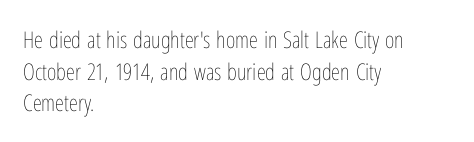
{"italic": "no", "bold": "no", "underline": "no", "align": "left", "line_spacing": "normal", "line_spacing_ratio": 1.37, "letter_spacing": "normal", "letter_spacing_em": 0.0, "glyph_px": 23}
